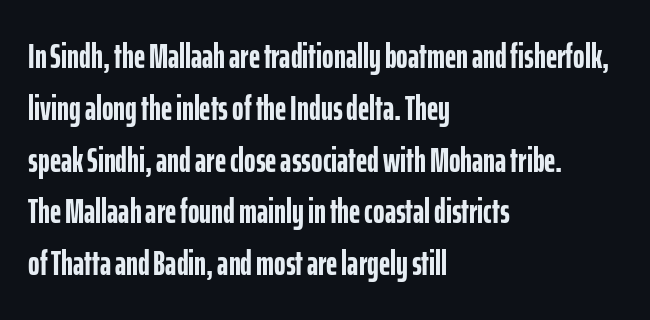
{"serif": "no", "italic": "no", "bold": "yes", "weight": "semibold", "width": "condensed", "stroke_contrast": "low", "x_height": "medium", "monospaced": "no", "underline": "no", "align": "left", "line_spacing": "normal", "line_spacing_ratio": 1.48, "letter_spacing": "normal", "letter_spacing_em": 0.0, "glyph_px": 35}
